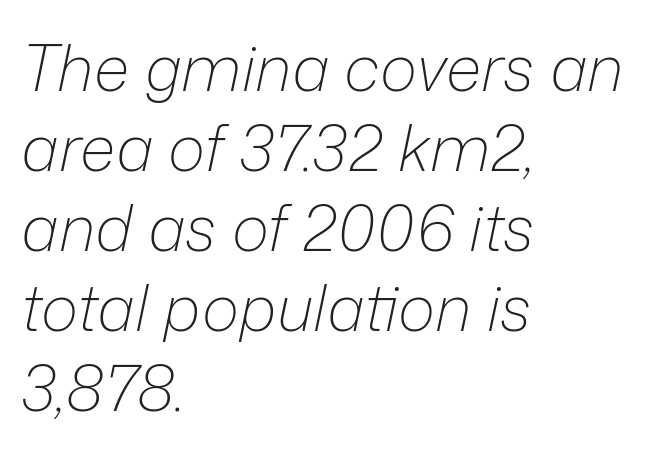
Q: Is the text bold? A: No.
Q: Is the text italic (slanted)? A: Yes, it leans right by about 12 degrees.
Q: Is the text underlined? A: No.
Q: How is the paragraph aligned? A: Left-aligned.
Q: Is the spacing between letters normal or unusually wide? A: Normal.
Q: Is the spacing between lines tight, normal or loose? A: Normal.
Q: Width (condensed, normal, or wide)? A: Normal.
Q: Stroke contrast? A: Low.
Q: x-height? A: Medium.
Q: Monospaced? A: No.
